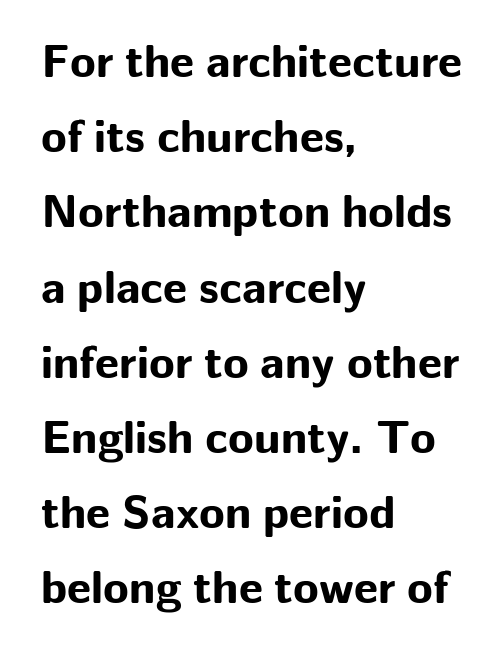
Q: Is the text bold? A: Yes.
Q: Is the text italic (slanted)? A: No, it is upright.
Q: Is the typeface a serif or a sans-serif typeface? A: Sans-serif.
Q: Is the text underlined? A: No.
Q: How is the paragraph aligned? A: Left-aligned.
Q: Is the spacing between letters normal or unusually wide? A: Normal.
Q: Is the spacing between lines tight, normal or loose? A: Normal.
Q: Width (condensed, normal, or wide)? A: Normal.
Q: Stroke contrast? A: Low.
Q: x-height? A: Medium.
Q: Monospaced? A: No.
